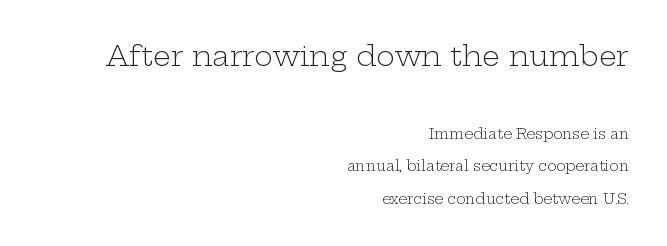
The image shows 28 px light, wide serif type, upright; set right-aligned, loose line spacing (2.31x), normal letter spacing, not underlined; the first (top) block is 2.0x larger; low stroke contrast and a medium x-height.
